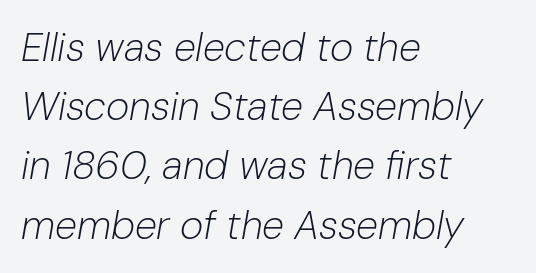
The face used here is proportionally spaced, like ordinary book or web type. A light-to-regular cut is what we see here. All the whitespace from short lines collects on the right. In terms of posture, this sample is oblique. Letters rest on an invisible, unmarked baseline. Compared with typical body copy, the letter spacing here is the same.
